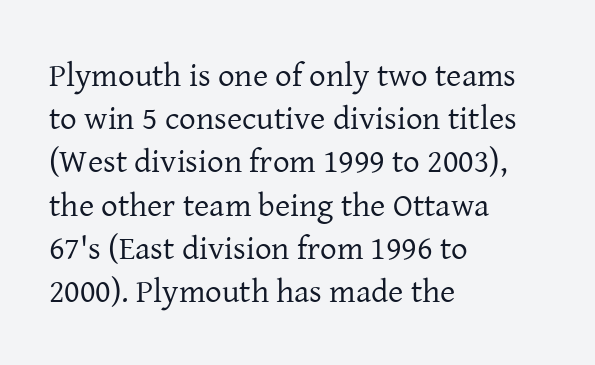
The image shows 33 px regular-weight serif type, upright; set left-aligned, normal line spacing (1.31x), normal letter spacing, not underlined; low stroke contrast and a medium x-height.
